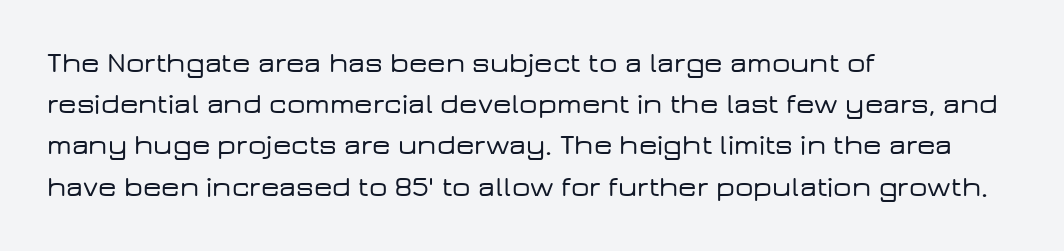
{"serif": "no", "italic": "no", "width": "wide", "stroke_contrast": "low", "x_height": "medium", "monospaced": "no", "underline": "no", "align": "left", "line_spacing": "normal", "line_spacing_ratio": 1.42, "letter_spacing": "normal", "letter_spacing_em": 0.0, "glyph_px": 29}
